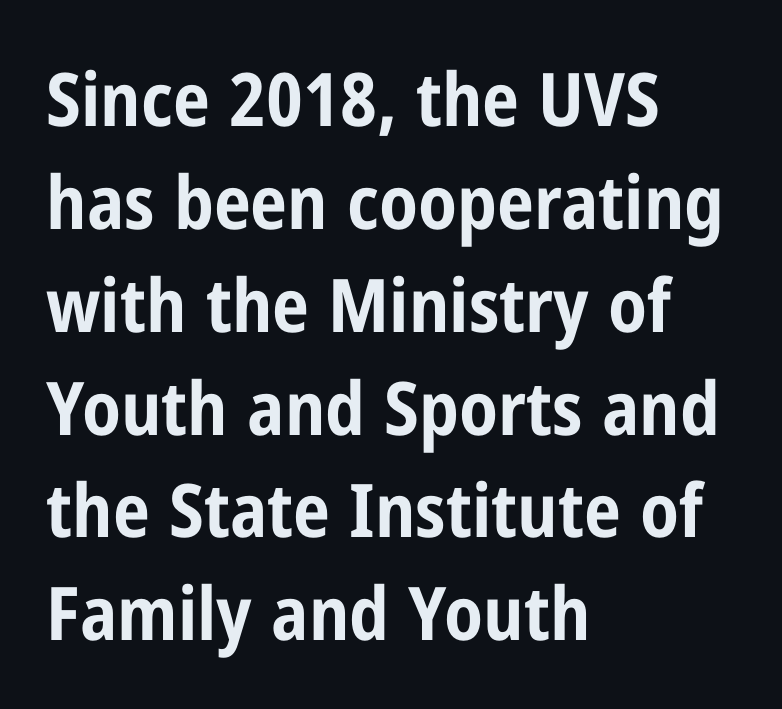
The image shows 74 px bold, condensed sans-serif type, upright; set left-aligned, normal line spacing (1.39x), normal letter spacing, not underlined; low stroke contrast and a medium x-height.
